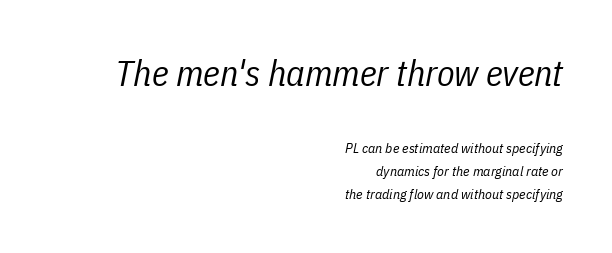
Q: Is the text bold? A: No.
Q: Is the text italic (slanted)? A: Yes, it leans right by about 11 degrees.
Q: Is the text underlined? A: No.
Q: How is the paragraph aligned? A: Right-aligned.
Q: Is the spacing between letters normal or unusually wide? A: Normal.
Q: Is the spacing between lines tight, normal or loose? A: Normal.
Q: Which block of text is set in a larger size, the first (top) or the second (bottom)? A: The first (top) one.
Q: Width (condensed, normal, or wide)? A: Condensed.
Q: Stroke contrast? A: Low.
Q: x-height? A: Medium.
Q: Monospaced? A: No.
